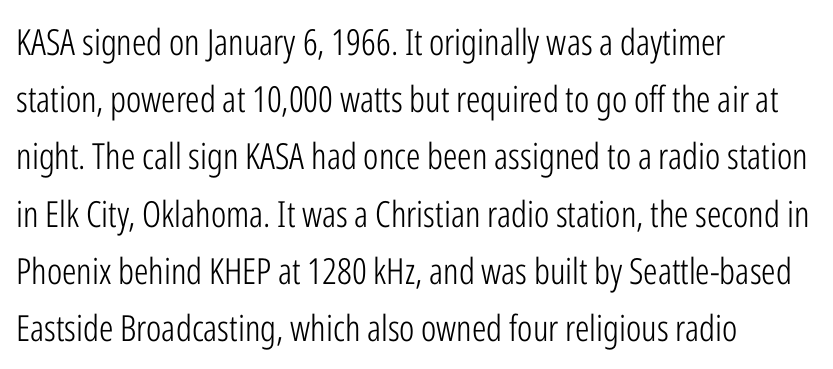
The font's upright variant was chosen for this text. Interline gaps are of average width in this sample. Here the designer chose a conventional face with non-uniform glyph widths. Unmarked baselines from the first word to the last. Vertical stems look standard width or narrower in stroke. Nothing sits at the stroke ends, so this counts as sans-serif.
